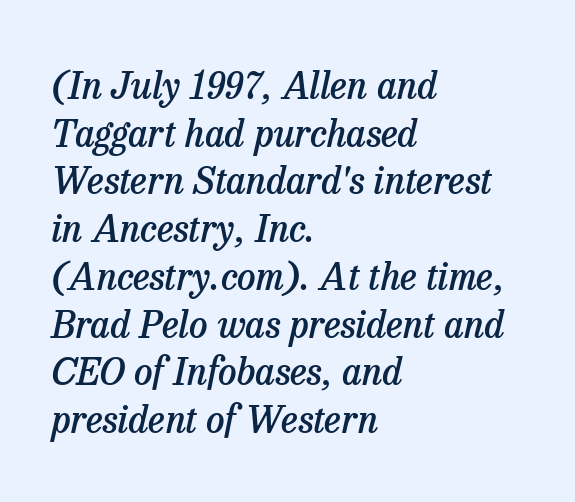
The image shows 37 px semibold serif type, italic (leaning right); set left-aligned, normal line spacing (1.29x), normal letter spacing, not underlined; low stroke contrast and a medium x-height.
